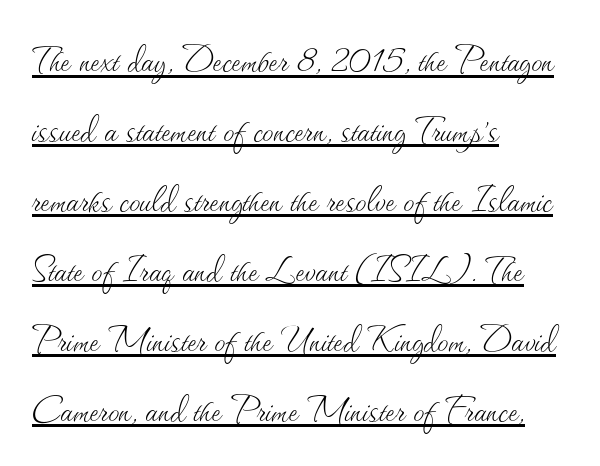
{"bold": "no", "weight": "thin", "width": "normal", "stroke_contrast": "medium", "x_height": "small", "monospaced": "no", "underline": "yes", "align": "left", "line_spacing": "normal", "line_spacing_ratio": 1.59, "letter_spacing": "normal", "letter_spacing_em": 0.0, "glyph_px": 44}
